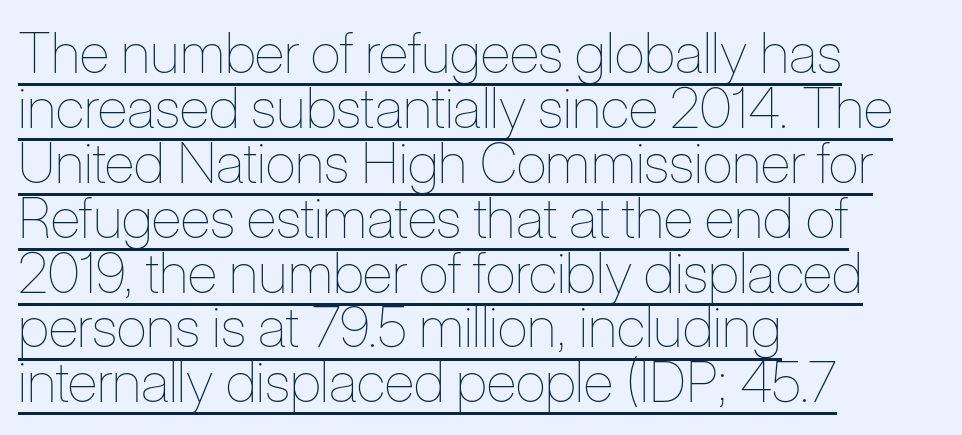
{"italic": "no", "bold": "no", "weight": "thin", "width": "condensed", "stroke_contrast": "low", "x_height": "medium", "monospaced": "no", "underline": "yes", "align": "left", "line_spacing": "tight", "line_spacing_ratio": 0.98, "letter_spacing": "normal", "letter_spacing_em": 0.0, "glyph_px": 56}
